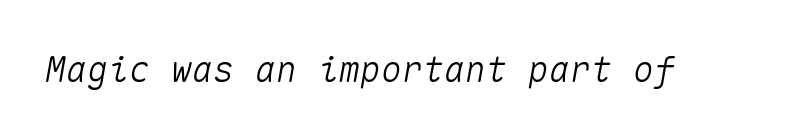
Quick note: underline off. Honestly, the letter spacing is just normal — you wouldn't notice it. Note the uniform advance width — an 'i' takes as much space as an 'm'. Posture: slanted.
